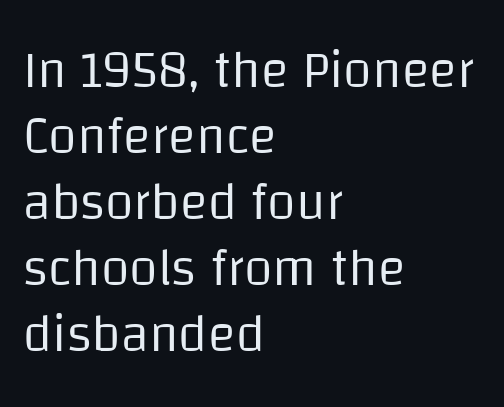
Between one letter and the next there's only the usual sliver of space. Notice how the stems are strictly vertical — no italics here. The gap between lines stays unmarked. This sample keeps an unexceptional amount of space between lines. The typesetting does not lean heavy: it is not bold. The passage shown is typed in a proportional face where columns would drift.
